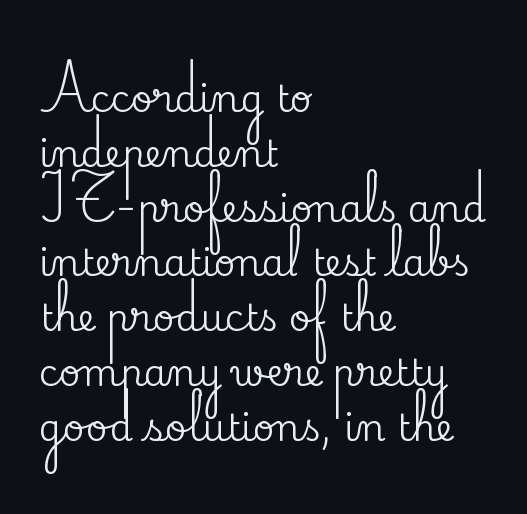
Q: Is the text italic (slanted)? A: No, it is upright.
Q: Is the typeface a serif or a sans-serif typeface? A: Serif.
Q: Is the text underlined? A: No.
Q: How is the paragraph aligned? A: Left-aligned.
Q: Is the spacing between letters normal or unusually wide? A: Normal.
Q: Is the spacing between lines tight, normal or loose? A: Normal.
Q: Width (condensed, normal, or wide)? A: Normal.
Q: Stroke contrast? A: Medium.
Q: x-height? A: Small.
Q: Monospaced? A: No.
